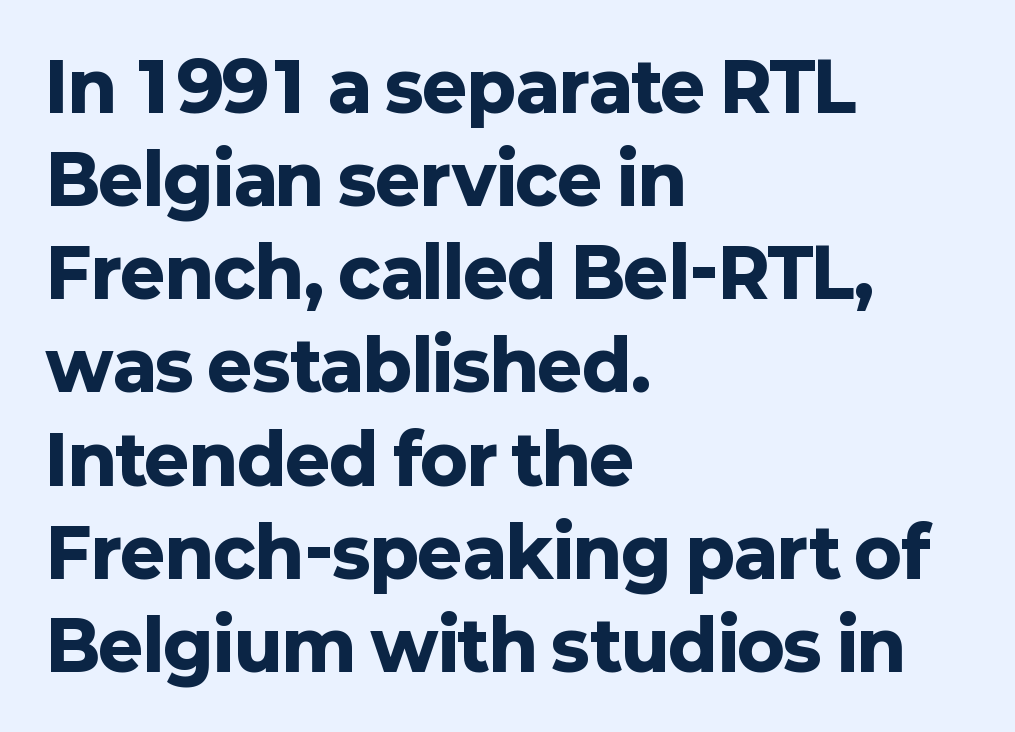
The passage shown is typed in a proportional face where columns would drift. The passage shown is emphatically bold. The typography opts for an upright posture over an oblique one. Is the block centered? No — it sits flush against the left margin.
